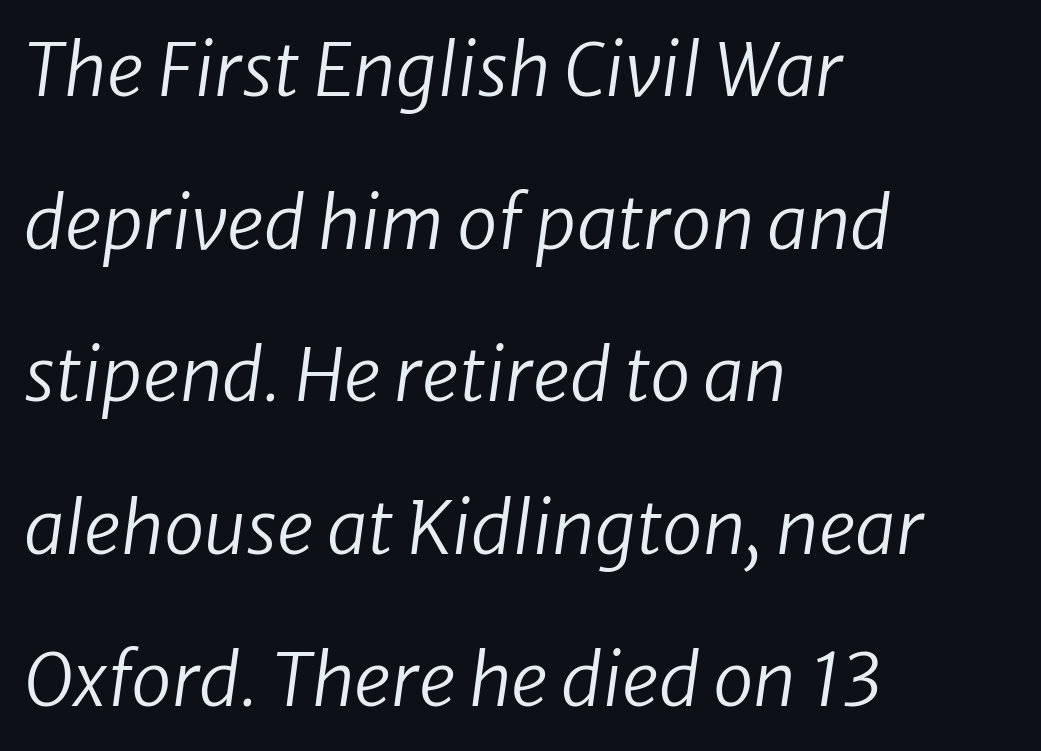
The image shows 73 px regular-weight type, italic (leaning right); set left-aligned, loose line spacing (2.09x), normal letter spacing, not underlined; low stroke contrast and a medium x-height.
